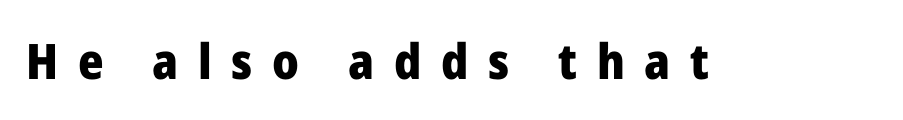
{"serif": "no", "italic": "no", "bold": "yes", "weight": "heavy", "width": "normal", "stroke_contrast": "low", "x_height": "medium", "monospaced": "no", "underline": "no", "letter_spacing": "wide", "letter_spacing_em": 0.4, "glyph_px": 49}
